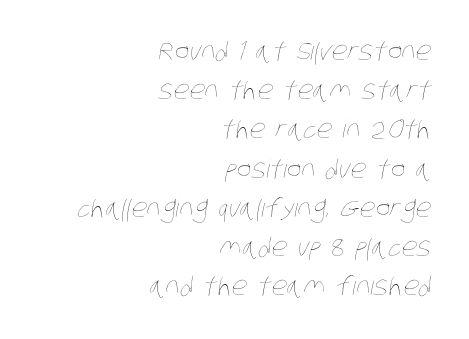
{"bold": "no", "underline": "no", "align": "right", "line_spacing": "normal", "line_spacing_ratio": 1.57, "letter_spacing": "normal", "letter_spacing_em": 0.0, "glyph_px": 25}
